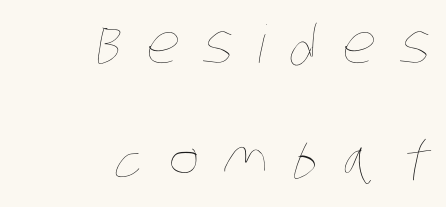
{"bold": "no", "weight": "thin", "width": "condensed", "stroke_contrast": "low", "x_height": "large", "monospaced": "no", "underline": "no", "align": "right", "line_spacing": "loose", "line_spacing_ratio": 2.22, "letter_spacing": "wide", "letter_spacing_em": 0.48, "glyph_px": 52}
